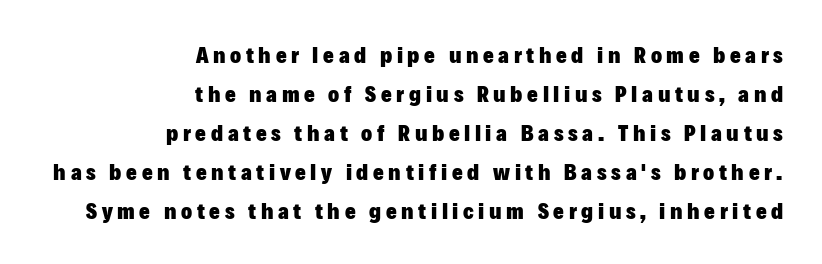
Q: Is the text bold? A: Yes.
Q: Is the text italic (slanted)? A: No, it is upright.
Q: Is the text underlined? A: No.
Q: How is the paragraph aligned? A: Right-aligned.
Q: Is the spacing between letters normal or unusually wide? A: Unusually wide.
Q: Is the spacing between lines tight, normal or loose? A: Normal.
